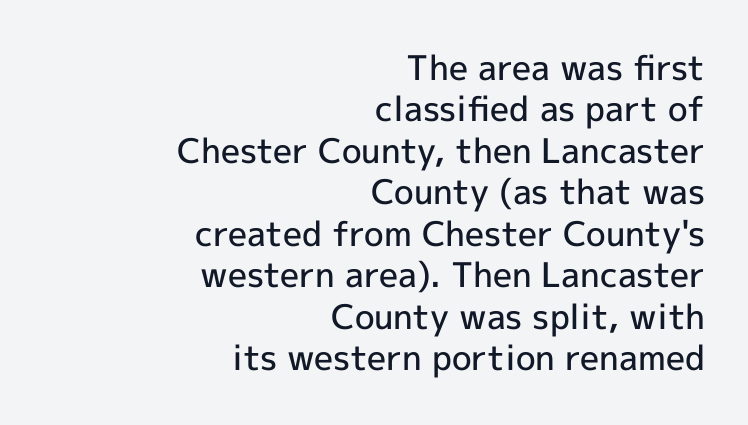
Q: Is the text bold? A: Semi-bold.
Q: Is the text italic (slanted)? A: No, it is upright.
Q: Is the typeface a serif or a sans-serif typeface? A: Sans-serif.
Q: Is the text underlined? A: No.
Q: How is the paragraph aligned? A: Right-aligned.
Q: Is the spacing between letters normal or unusually wide? A: Normal.
Q: Width (condensed, normal, or wide)? A: Normal.
Q: x-height? A: Medium.
Q: Monospaced? A: No.
